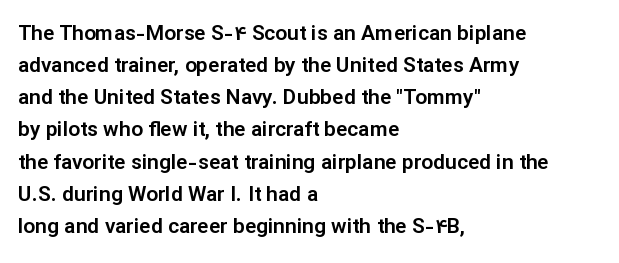
{"italic": "no", "underline": "no", "align": "left", "line_spacing": "normal", "line_spacing_ratio": 1.53, "letter_spacing": "normal", "letter_spacing_em": 0.0, "glyph_px": 21}
